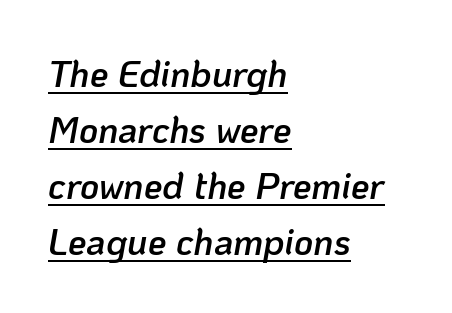
Q: Is the text bold? A: Semi-bold.
Q: Is the text italic (slanted)? A: Yes, it leans right by about 10 degrees.
Q: Is the text underlined? A: Yes.
Q: How is the paragraph aligned? A: Left-aligned.
Q: Is the spacing between letters normal or unusually wide? A: Normal.
Q: Is the spacing between lines tight, normal or loose? A: Normal.
Q: Width (condensed, normal, or wide)? A: Normal.
Q: Stroke contrast? A: Low.
Q: x-height? A: Medium.
Q: Monospaced? A: No.
